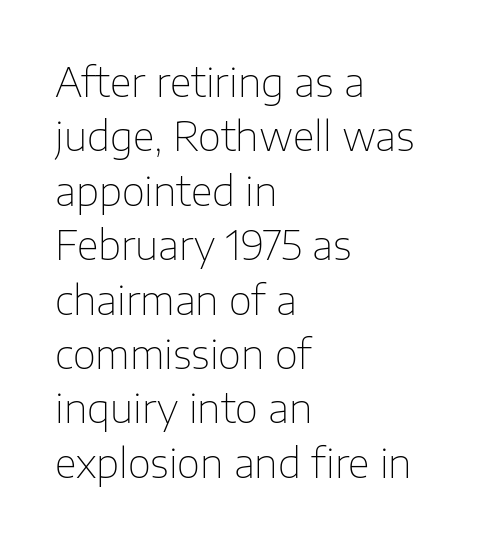
{"serif": "no", "italic": "no", "bold": "no", "weight": "thin", "width": "normal", "stroke_contrast": "low", "x_height": "medium", "monospaced": "no", "underline": "no", "align": "left", "line_spacing": "normal", "line_spacing_ratio": 1.36, "letter_spacing": "normal", "letter_spacing_em": 0.0, "glyph_px": 40}
